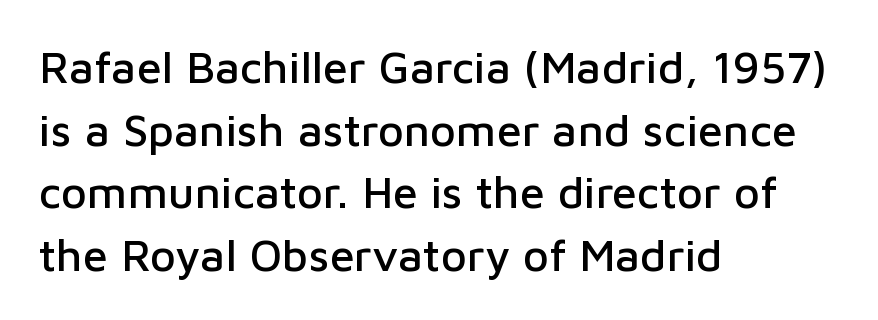
Q: Is the text italic (slanted)? A: No, it is upright.
Q: Is the typeface a serif or a sans-serif typeface? A: Sans-serif.
Q: Is the text underlined? A: No.
Q: How is the paragraph aligned? A: Left-aligned.
Q: Is the spacing between letters normal or unusually wide? A: Normal.
Q: Is the spacing between lines tight, normal or loose? A: Normal.
Q: Width (condensed, normal, or wide)? A: Normal.
Q: Stroke contrast? A: Low.
Q: x-height? A: Medium.
Q: Monospaced? A: No.
